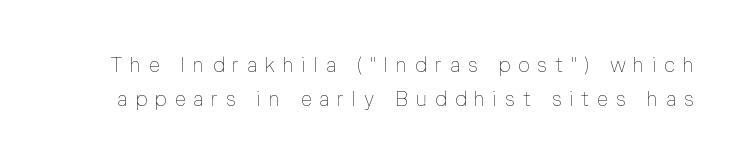
Q: Is the text bold? A: No.
Q: Is the text italic (slanted)? A: No, it is upright.
Q: Is the text underlined? A: No.
Q: Is the spacing between letters normal or unusually wide? A: Unusually wide.
Q: Is the spacing between lines tight, normal or loose? A: Normal.
